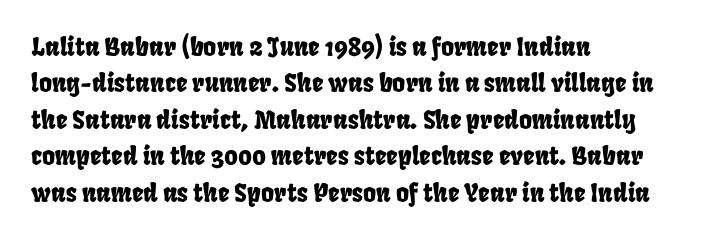
{"underline": "no", "align": "left", "line_spacing": "normal", "line_spacing_ratio": 1.46, "letter_spacing": "normal", "letter_spacing_em": 0.0, "glyph_px": 25}
